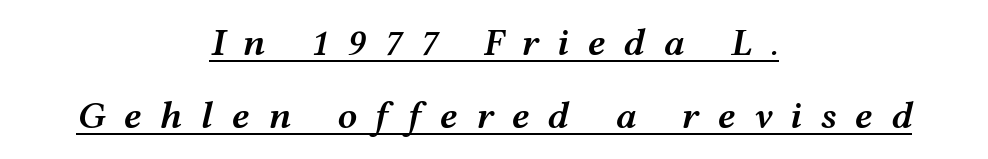
{"italic": "yes", "lean": "right", "slant_degrees": 12, "bold": "semi", "weight": "semibold", "width": "wide", "stroke_contrast": "medium", "x_height": "medium", "monospaced": "no", "underline": "yes", "align": "center", "line_spacing_ratio": 1.88, "letter_spacing": "wide", "letter_spacing_em": 0.46, "glyph_px": 39}
